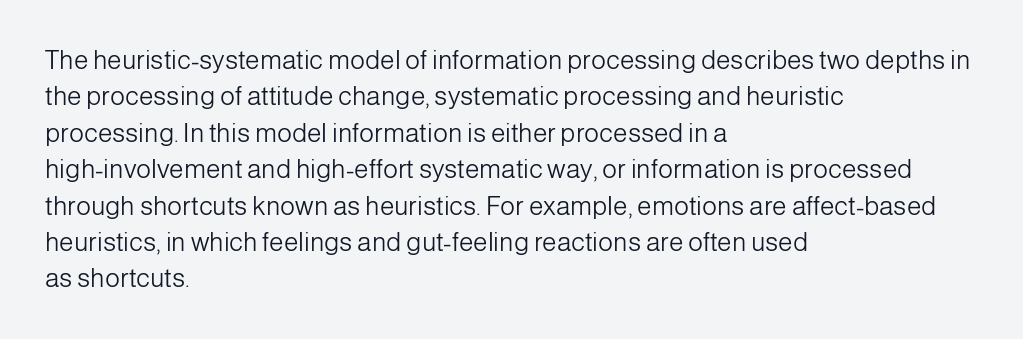
The image shows 26 px text type, upright; set left-aligned, normal line spacing (1.4x), normal letter spacing, not underlined.
